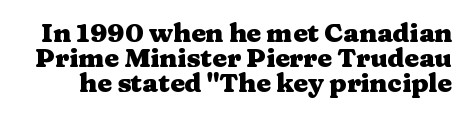
The image shows 26 px bold type, upright; set tight line spacing (0.96x), normal letter spacing, not underlined.
